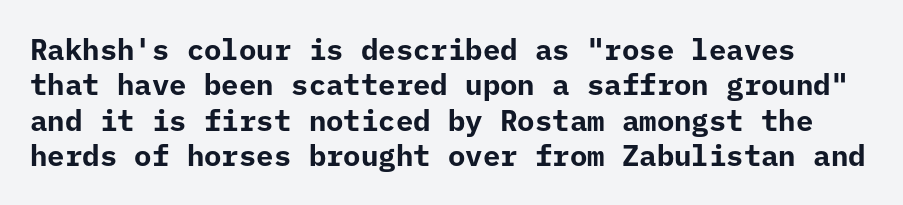
Posture: vertical. The baseline area is clear. Fixed-width glyphs throughout — classic coding-font behaviour. Caption: bold face, heavy strokes. The letters carry no serifs — their stems end cleanly without finishing strokes. No extra tracking has been applied to these lines.
